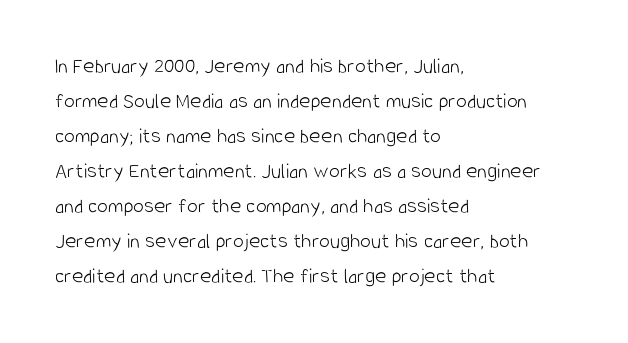
{"italic": "no", "bold": "no", "underline": "no", "align": "left", "line_spacing": "normal", "line_spacing_ratio": 1.59, "letter_spacing": "normal", "letter_spacing_em": 0.0, "glyph_px": 22}
